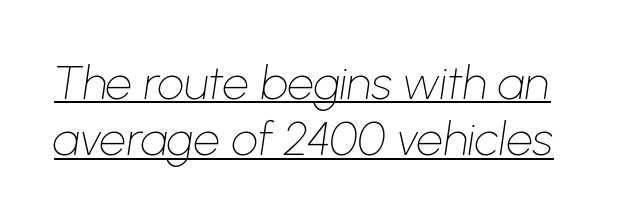
The axis of the letterforms is tilted away from vertical. Beneath each row of characters lies a ruled line. Looks like regular typesetting: each glyph gets only the width it needs. Bold? No — there's no thickening of the strokes.
